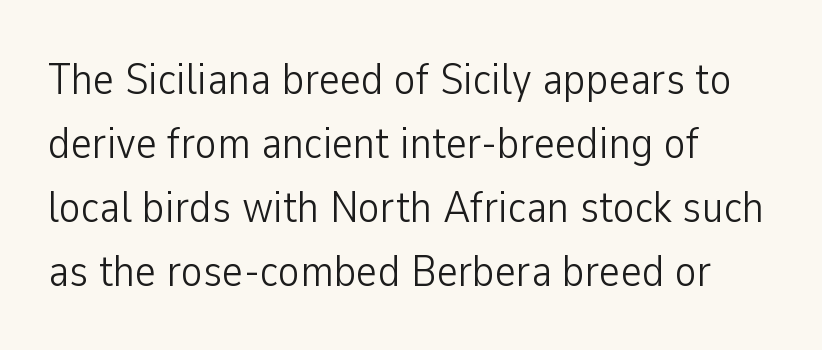
To sum up the face: it is a sans, with no serifs. Vertical strokes here are truly vertical. These lines stack with their left ends in a neat column. The leading is moderate, giving the passage an even texture.
